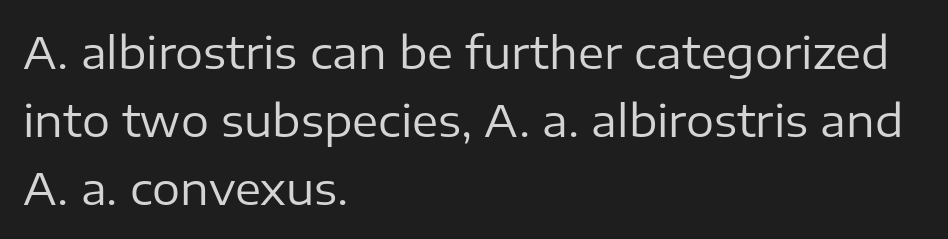
Q: Is the text bold? A: No.
Q: Is the text italic (slanted)? A: No, it is upright.
Q: Is the typeface a serif or a sans-serif typeface? A: Sans-serif.
Q: Is the text underlined? A: No.
Q: How is the paragraph aligned? A: Left-aligned.
Q: Is the spacing between letters normal or unusually wide? A: Normal.
Q: Is the spacing between lines tight, normal or loose? A: Normal.
Q: Width (condensed, normal, or wide)? A: Normal.
Q: Stroke contrast? A: Low.
Q: x-height? A: Medium.
Q: Monospaced? A: No.
